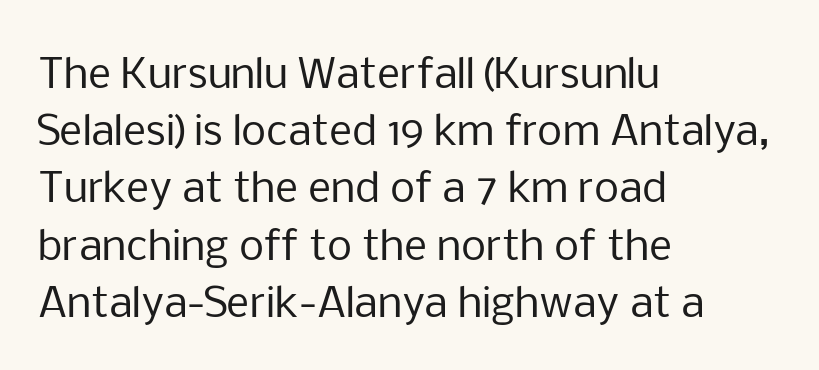
Q: Is the text bold? A: No.
Q: Is the text italic (slanted)? A: No, it is upright.
Q: Is the typeface a serif or a sans-serif typeface? A: Sans-serif.
Q: Is the text underlined? A: No.
Q: How is the paragraph aligned? A: Left-aligned.
Q: Is the spacing between letters normal or unusually wide? A: Normal.
Q: Is the spacing between lines tight, normal or loose? A: Normal.
Q: Width (condensed, normal, or wide)? A: Normal.
Q: Stroke contrast? A: Low.
Q: x-height? A: Medium.
Q: Monospaced? A: No.
